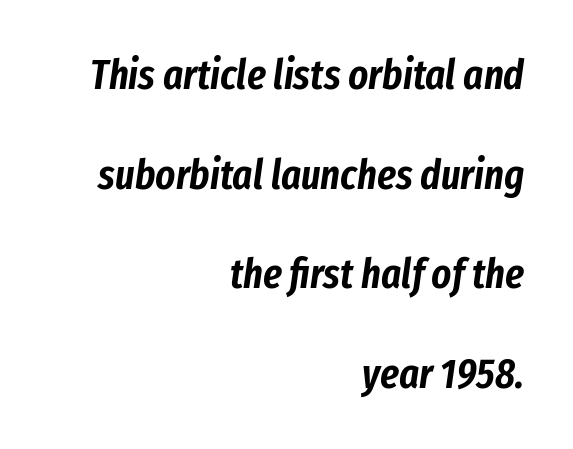
{"italic": "yes", "lean": "right", "slant_degrees": 8, "width": "condensed", "stroke_contrast": "low", "x_height": "medium", "monospaced": "no", "underline": "no", "align": "right", "line_spacing": "loose", "line_spacing_ratio": 2.37, "letter_spacing": "normal", "letter_spacing_em": 0.0, "glyph_px": 42}
